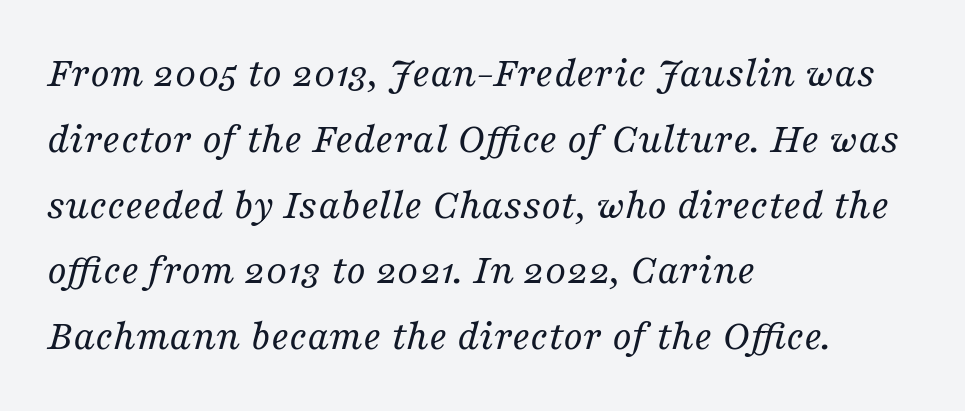
{"serif": "yes", "italic": "yes", "lean": "right", "slant_degrees": 16, "bold": "no", "weight": "regular", "width": "normal", "stroke_contrast": "medium", "x_height": "medium", "monospaced": "no", "underline": "no", "align": "left", "line_spacing": "normal", "line_spacing_ratio": 1.53, "letter_spacing": "normal", "letter_spacing_em": 0.0, "glyph_px": 43}
